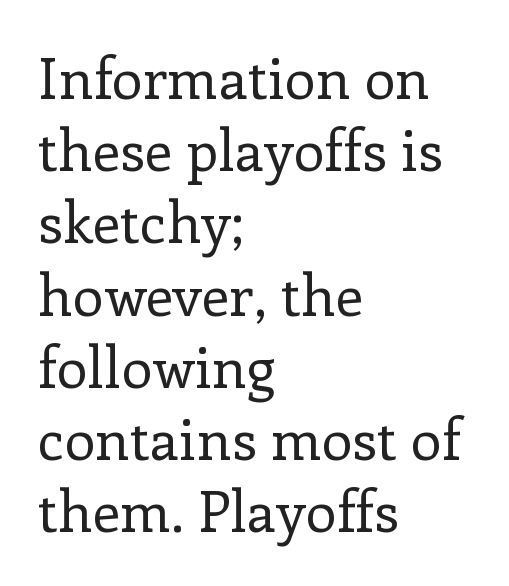
A bare baseline throughout the passage. The line texture is even and compact thanks to regular tracking. This is serif lettering, the kind often seen in printed books. Baseline-to-baseline distance is the conventional proportion of letter height.
